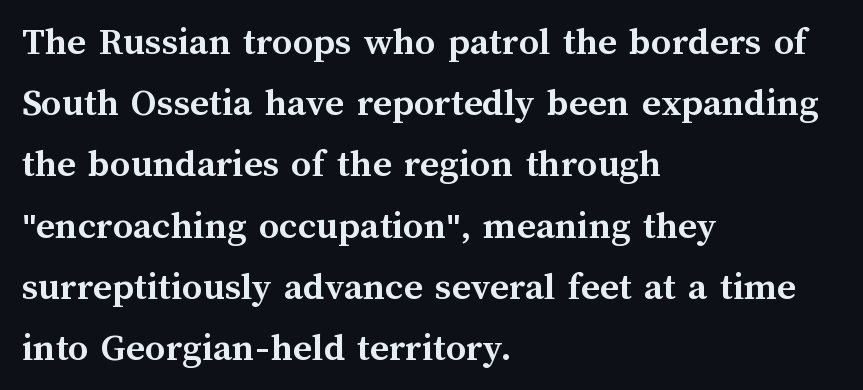
{"italic": "no", "bold": "yes", "weight": "semibold", "width": "normal", "stroke_contrast": "medium", "x_height": "medium", "monospaced": "no", "underline": "no", "align": "left", "line_spacing": "normal", "line_spacing_ratio": 1.53, "letter_spacing": "normal", "letter_spacing_em": 0.0, "glyph_px": 40}
